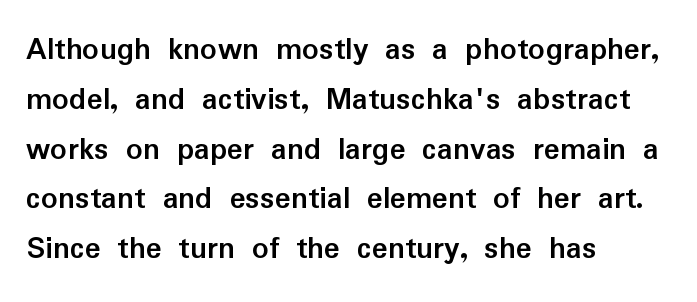
The image shows 33 px semibold sans-serif type, upright; set left-aligned, normal line spacing (1.51x), normal letter spacing, not underlined; low stroke contrast and a medium x-height.
